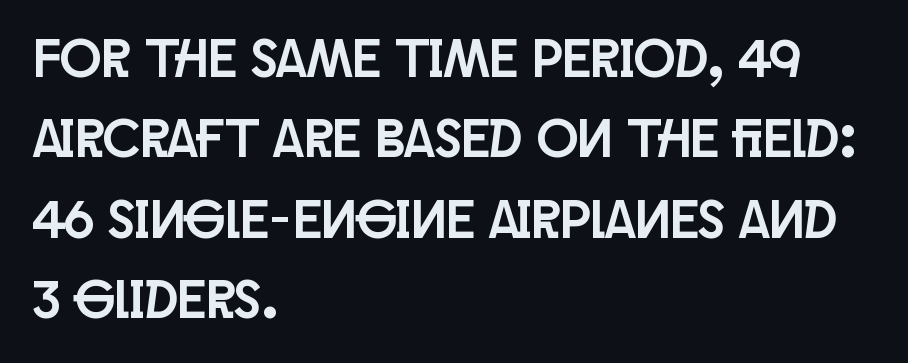
The image shows 55 px condensed sans-serif type, upright; set left-aligned, normal line spacing (1.46x), normal letter spacing, not underlined; low stroke contrast and a large x-height.
